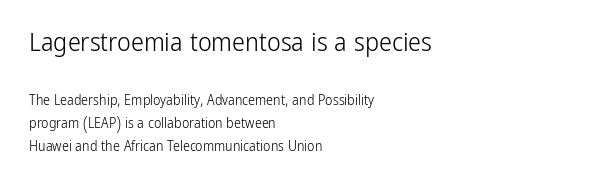
Q: Is the text bold? A: No.
Q: Is the text italic (slanted)? A: No, it is upright.
Q: Is the text underlined? A: No.
Q: How is the paragraph aligned? A: Left-aligned.
Q: Is the spacing between letters normal or unusually wide? A: Normal.
Q: Is the spacing between lines tight, normal or loose? A: Normal.
Q: Which block of text is set in a larger size, the first (top) or the second (bottom)? A: The first (top) one.
